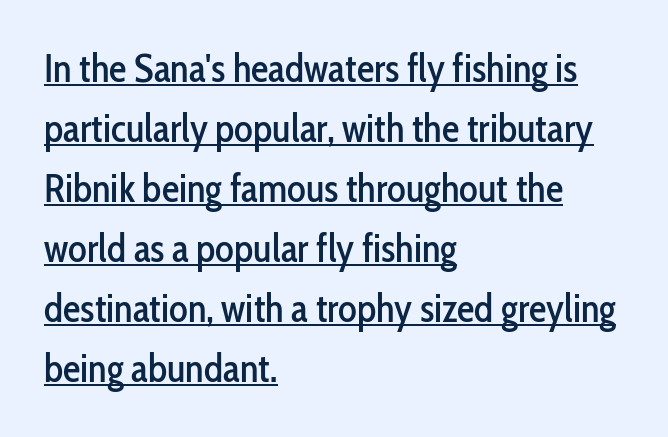
Q: Is the text italic (slanted)? A: No, it is upright.
Q: Is the typeface a serif or a sans-serif typeface? A: Sans-serif.
Q: Is the text underlined? A: Yes.
Q: How is the paragraph aligned? A: Left-aligned.
Q: Is the spacing between letters normal or unusually wide? A: Normal.
Q: Is the spacing between lines tight, normal or loose? A: Normal.
Q: Width (condensed, normal, or wide)? A: Condensed.
Q: Stroke contrast? A: Low.
Q: x-height? A: Medium.
Q: Monospaced? A: No.
